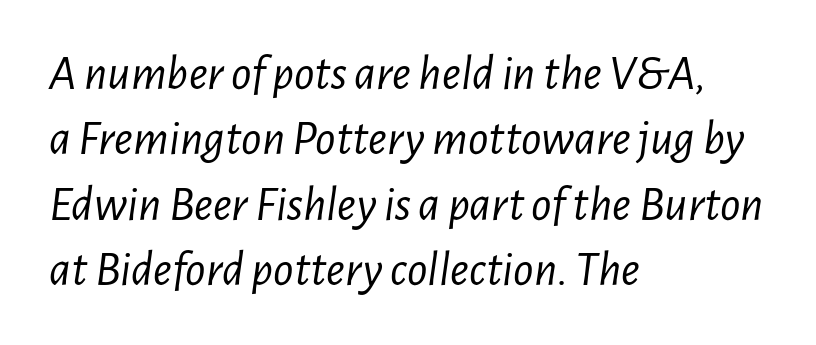
Weight: in the light-to-regular range. Leading: standard. Style check: oblique. Visually the block forms a straight wall on the left and a jagged coastline on the right. The specimen omits any rule beneath the text block's lines.
